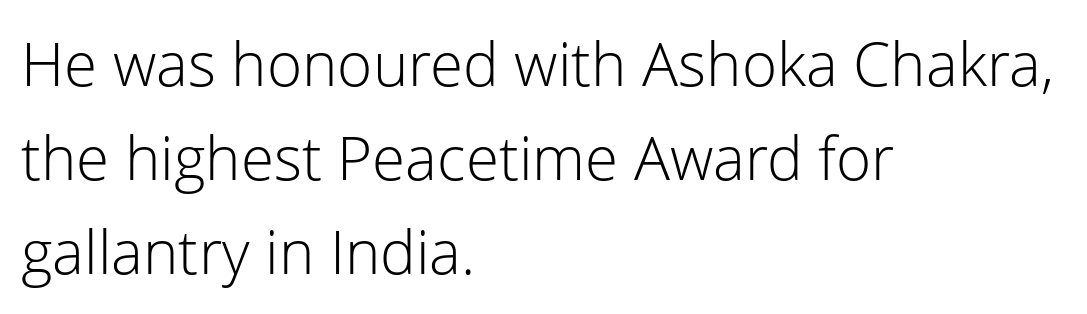
{"serif": "no", "italic": "no", "bold": "no", "weight": "light", "width": "normal", "stroke_contrast": "low", "x_height": "medium", "monospaced": "no", "underline": "no", "align": "left", "line_spacing": "normal", "line_spacing_ratio": 1.57, "letter_spacing": "normal", "letter_spacing_em": 0.0, "glyph_px": 60}
